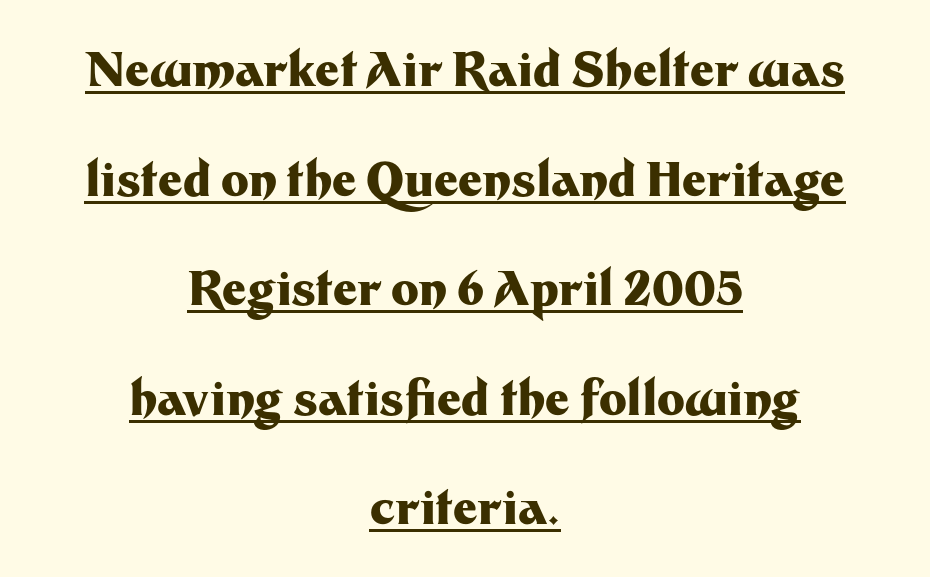
The typesetter chose a symmetrical, centered arrangement here. Students, this is bold: see how much ink each stroke carries. The typography opts for an upright posture over an oblique one. This sample trades compactness for vertical openness between lines. A typographer would call this underscored text. The face used here is proportionally spaced, like ordinary book or web type.
